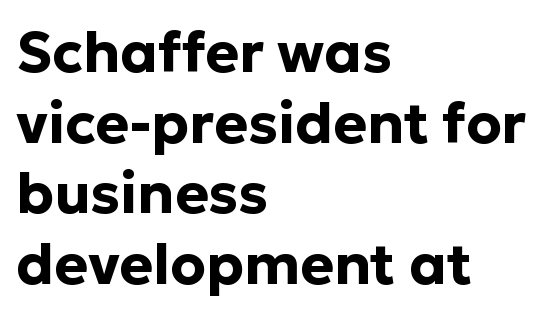
Q: Is the text bold? A: Yes.
Q: Is the text italic (slanted)? A: No, it is upright.
Q: Is the typeface a serif or a sans-serif typeface? A: Sans-serif.
Q: Is the text underlined? A: No.
Q: How is the paragraph aligned? A: Left-aligned.
Q: Is the spacing between letters normal or unusually wide? A: Normal.
Q: Width (condensed, normal, or wide)? A: Normal.
Q: Stroke contrast? A: Low.
Q: x-height? A: Medium.
Q: Monospaced? A: No.
